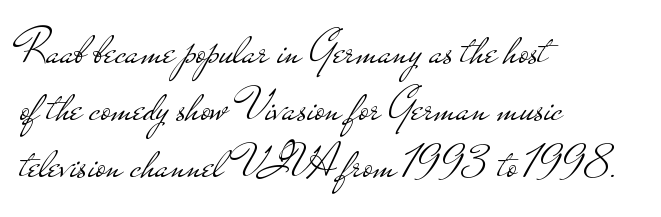
{"serif": "no", "bold": "no", "weight": "light", "width": "wide", "stroke_contrast": "low", "x_height": "small", "monospaced": "no", "underline": "no", "align": "left", "line_spacing_ratio": 1.21, "letter_spacing": "normal", "letter_spacing_em": 0.0, "glyph_px": 47}
